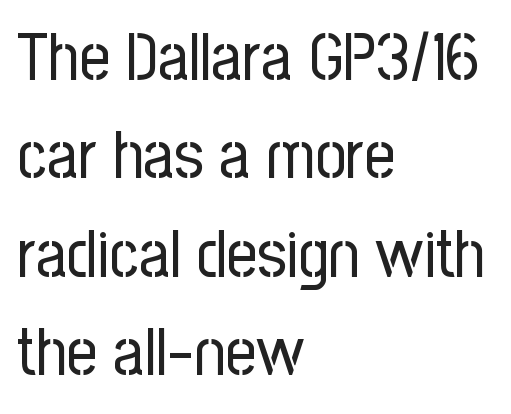
The image shows 67 px regular-weight, condensed sans-serif type, upright; set left-aligned, normal line spacing (1.47x), normal letter spacing, not underlined; low stroke contrast and a medium x-height.
